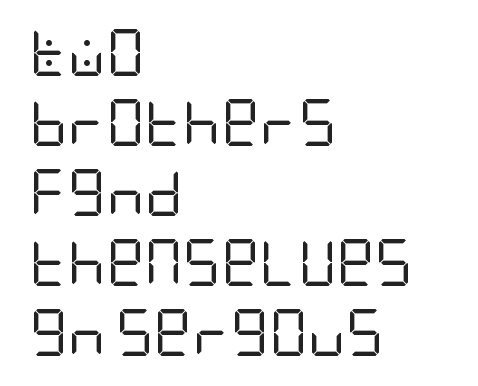
{"serif": "no", "italic": "no", "bold": "no", "weight": "regular", "width": "condensed", "stroke_contrast": "low", "x_height": "large", "underline": "no", "align": "left", "line_spacing": "normal", "line_spacing_ratio": 1.49, "letter_spacing": "normal", "letter_spacing_em": 0.0, "glyph_px": 47}
